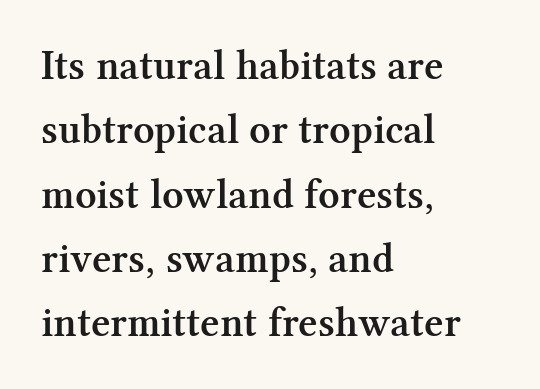
Q: Is the text bold? A: Semi-bold.
Q: Is the text italic (slanted)? A: No, it is upright.
Q: Is the typeface a serif or a sans-serif typeface? A: Serif.
Q: Is the text underlined? A: No.
Q: How is the paragraph aligned? A: Left-aligned.
Q: Is the spacing between letters normal or unusually wide? A: Normal.
Q: Is the spacing between lines tight, normal or loose? A: Normal.
Q: Width (condensed, normal, or wide)? A: Normal.
Q: Stroke contrast? A: Medium.
Q: x-height? A: Medium.
Q: Monospaced? A: No.
